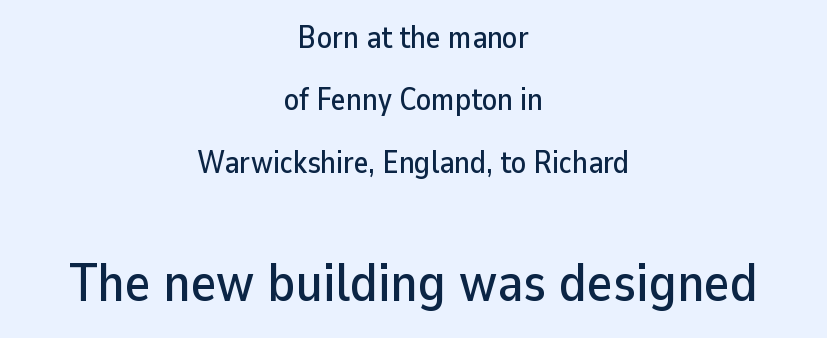
Typesetter's note — lower block bumped up in size, upper block left smaller. What's the leading like? Stretched, with rows far apart. Descenders are the only things crossing below the line. Italic? Not at all — the glyphs are vertical. The passage is arranged like a title page — every line centered. The letters sit at their default tracking, neither squeezed nor spread.
